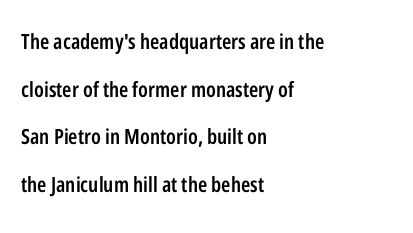
The image shows 21 px text type, upright; set left-aligned, loose line spacing (2.27x), normal letter spacing, not underlined.
